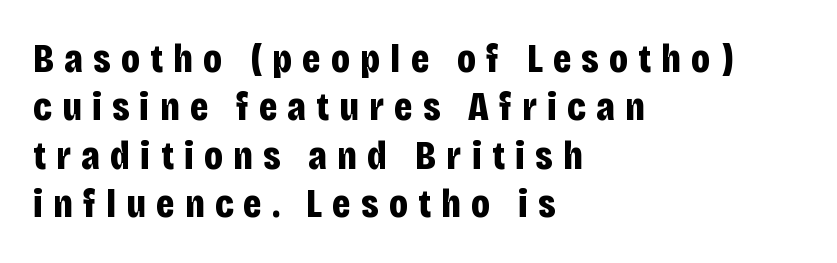
{"serif": "no", "italic": "no", "bold": "yes", "weight": "bold", "width": "condensed", "stroke_contrast": "low", "x_height": "large", "monospaced": "no", "underline": "no", "align": "left", "line_spacing_ratio": 1.18, "letter_spacing": "wide", "letter_spacing_em": 0.25, "glyph_px": 41}
